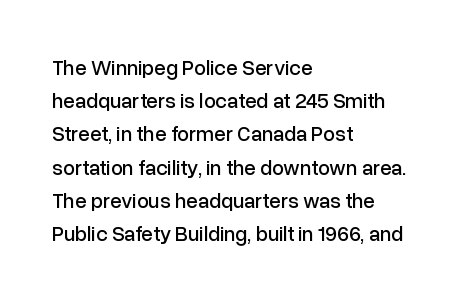
{"italic": "no", "underline": "no", "align": "left", "line_spacing": "normal", "line_spacing_ratio": 1.58, "letter_spacing": "normal", "letter_spacing_em": 0.0, "glyph_px": 21}
